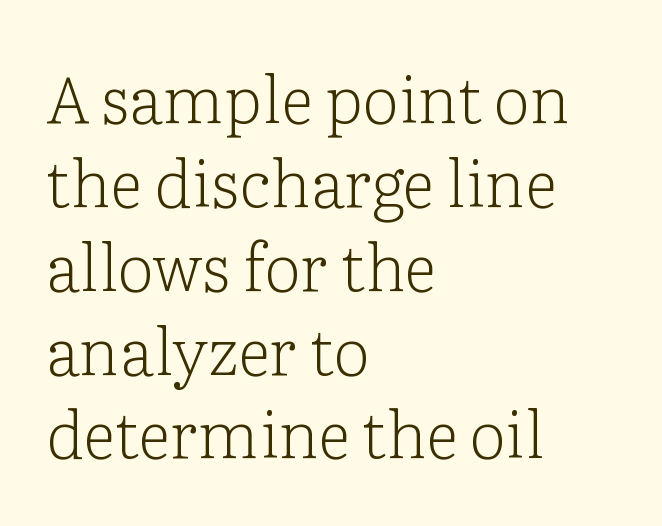
Q: Is the text bold? A: No.
Q: Is the text italic (slanted)? A: No, it is upright.
Q: Is the typeface a serif or a sans-serif typeface? A: Serif.
Q: Is the text underlined? A: No.
Q: How is the paragraph aligned? A: Left-aligned.
Q: Is the spacing between letters normal or unusually wide? A: Normal.
Q: Is the spacing between lines tight, normal or loose? A: Normal.
Q: Width (condensed, normal, or wide)? A: Normal.
Q: Stroke contrast? A: Low.
Q: x-height? A: Medium.
Q: Monospaced? A: No.
